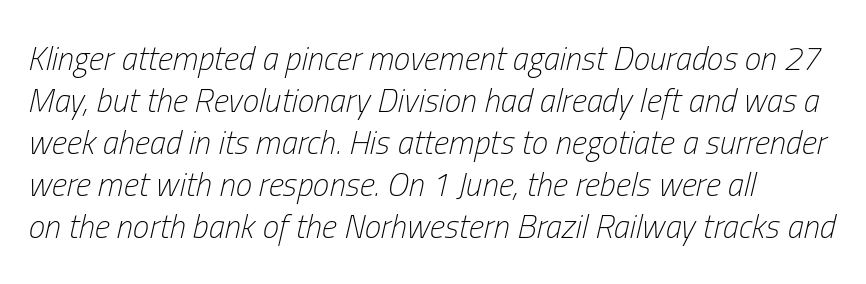
{"italic": "yes", "lean": "right", "slant_degrees": 13, "bold": "no", "weight": "light", "width": "condensed", "stroke_contrast": "low", "x_height": "medium", "monospaced": "no", "underline": "no", "align": "left", "line_spacing": "normal", "line_spacing_ratio": 1.27, "letter_spacing": "normal", "letter_spacing_em": 0.0, "glyph_px": 33}
